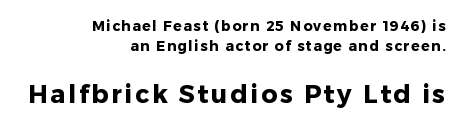
{"italic": "no", "bold": "yes", "underline": "no", "align": "right", "line_spacing": "normal", "line_spacing_ratio": 1.46, "larger_block": "second", "size_ratio": 1.79, "glyph_px": 25}
